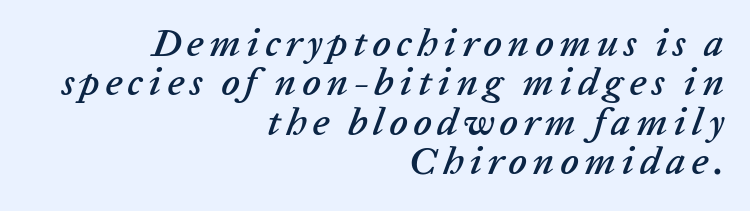
The image shows 39 px text type, italic (leaning right); set right-aligned, tight line spacing (1.01x), not underlined; low stroke contrast and a medium x-height.
